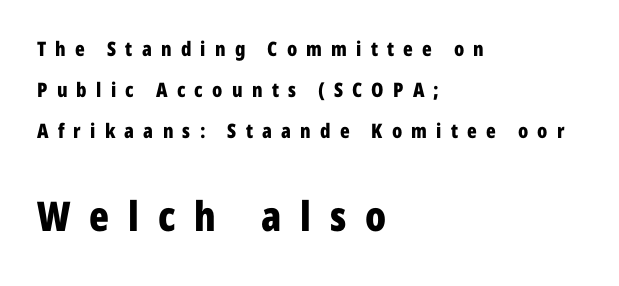
The image shows 41 px bold, condensed sans-serif type, upright; set left-aligned, loose line spacing (2.06x), unusually wide letter spacing (+0.46 em), not underlined; the second (bottom) block is 2.05x larger; low stroke contrast and a medium x-height.
